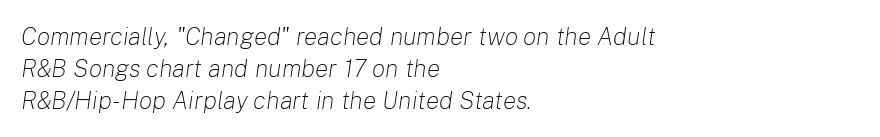
The image shows 25 px text type, italic (leaning right); set left-aligned, normal line spacing (1.29x), normal letter spacing, not underlined.
